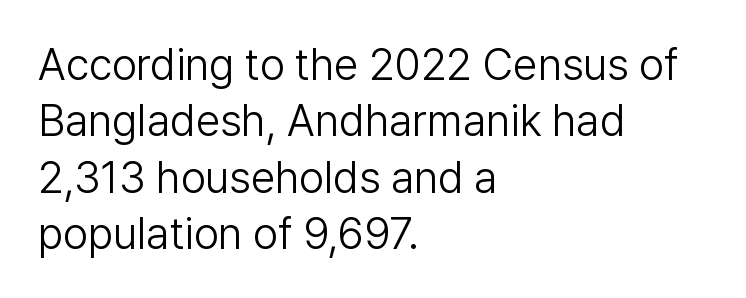
Q: Is the text bold? A: No.
Q: Is the text italic (slanted)? A: No, it is upright.
Q: Is the typeface a serif or a sans-serif typeface? A: Sans-serif.
Q: Is the text underlined? A: No.
Q: How is the paragraph aligned? A: Left-aligned.
Q: Is the spacing between letters normal or unusually wide? A: Normal.
Q: Is the spacing between lines tight, normal or loose? A: Normal.
Q: Width (condensed, normal, or wide)? A: Normal.
Q: Stroke contrast? A: Low.
Q: x-height? A: Medium.
Q: Monospaced? A: No.
